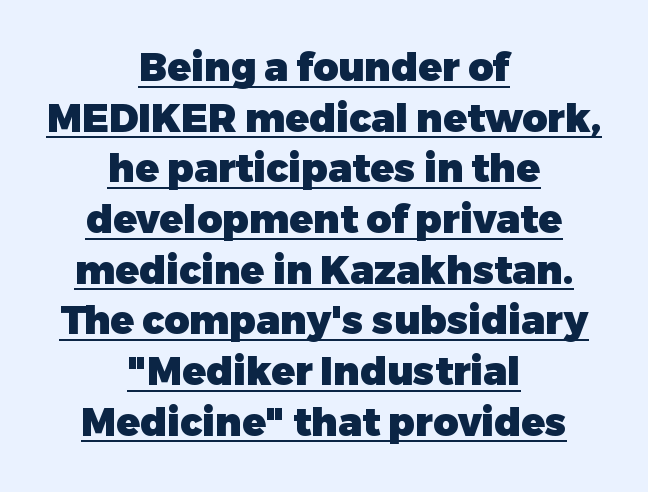
A continuous stroke trails under the words, as in a hyperlink. Nobody touched the tracking dial on this one. Each letter keeps its own natural width here, so spacing adapts to shape. This rendering employs a face without finishing strokes, i.e., a sans-serif. The passage shown stacks its lines at a standard gap. The text block is weighted toward neither margin, spreading evenly from the middle.
